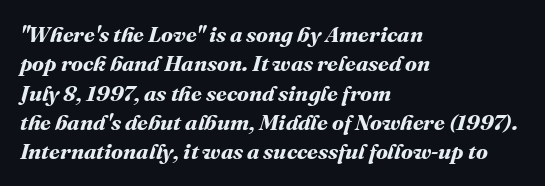
Q: Is the text bold? A: Yes.
Q: Is the text underlined? A: No.
Q: How is the paragraph aligned? A: Left-aligned.
Q: Is the spacing between letters normal or unusually wide? A: Normal.
Q: Is the spacing between lines tight, normal or loose? A: Normal.
